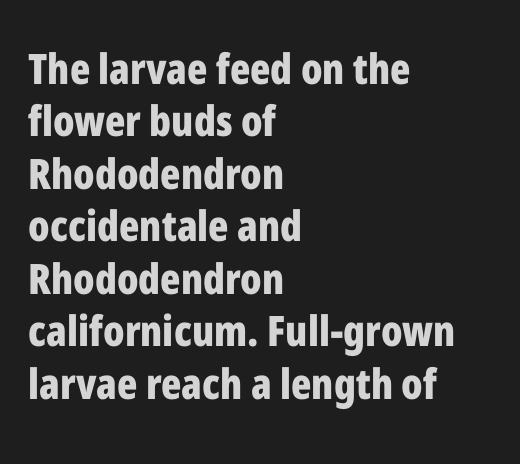
{"serif": "no", "italic": "no", "bold": "yes", "weight": "bold", "width": "condensed", "stroke_contrast": "low", "x_height": "medium", "monospaced": "no", "underline": "no", "align": "left", "line_spacing": "normal", "line_spacing_ratio": 1.25, "letter_spacing": "normal", "letter_spacing_em": 0.0, "glyph_px": 42}
